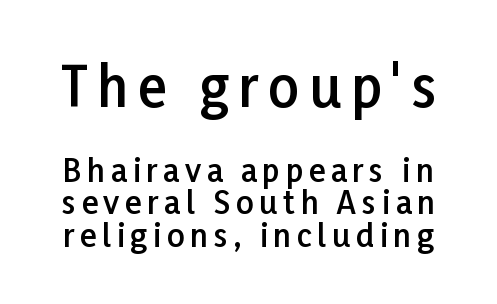
Serifs: no, the terminals of the letterforms are clean. As a designer I'd log this as weight 600, semibold. Caption: upper text group enlarged, lower text group reduced. Descenders hang freely into open space. A typesetter would call this proportional, since set widths differ per character.
